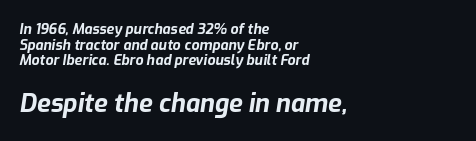
Posture: slanted. Each new line begins almost immediately beneath the previous one. Honestly, there is no underline to notice here at all. What stands out about the letter spacing? Nothing — it is the standard amount. Stroke thickness is high; the sample reads as a true bold. The paragraph shown leans on its left margin.
